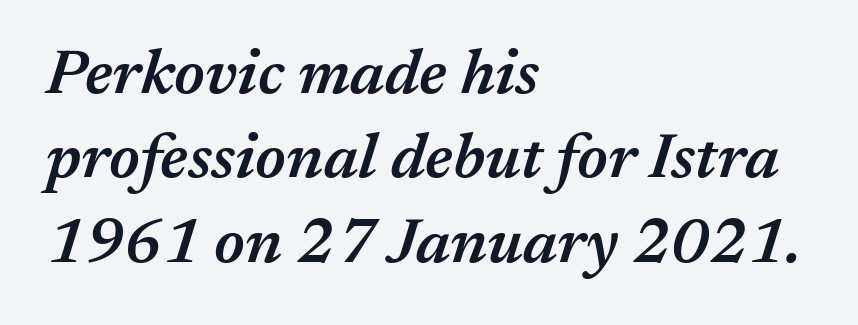
{"italic": "yes", "lean": "right", "slant_degrees": 17, "bold": "semi", "weight": "semibold", "width": "normal", "stroke_contrast": "medium", "x_height": "medium", "monospaced": "no", "underline": "no", "align": "left", "line_spacing": "normal", "line_spacing_ratio": 1.34, "letter_spacing": "normal", "letter_spacing_em": 0.0, "glyph_px": 63}
